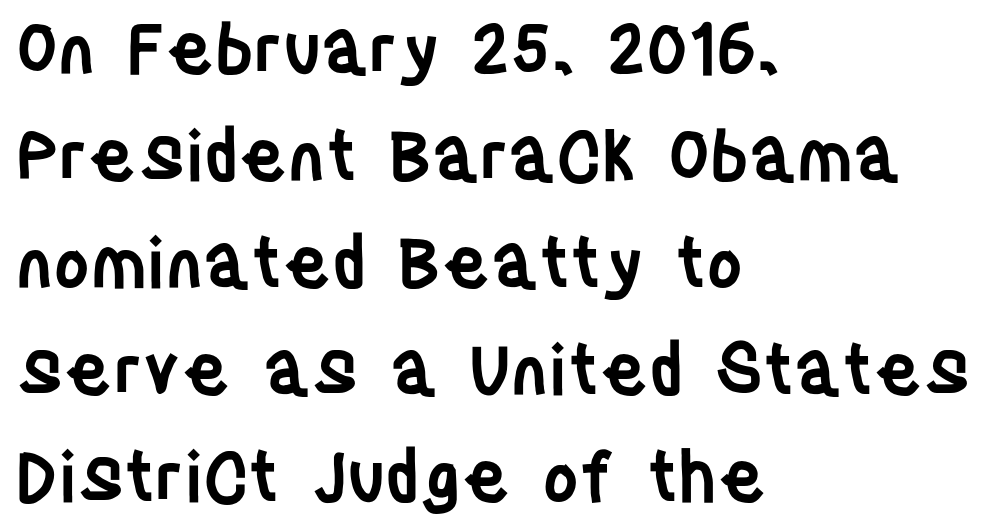
This sample uses a sans-serif face. The lines are quadded left. The type sits square on the baseline with zero lean. Regular leading. Looks like regular typesetting: each glyph gets only the width it needs.
